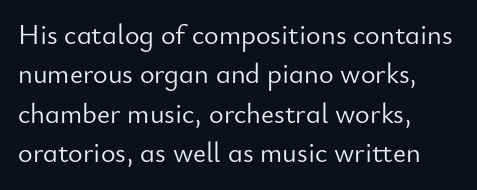
Each line starts at the same left margin while the right side varies. No italicization has been applied; the sample stays upright. Character widths vary here, with narrow letters taking less room than wide ones. The font is comparable to plain body text, perhaps lighter. The letterforms sit shoulder to shoulder at normal distance.
